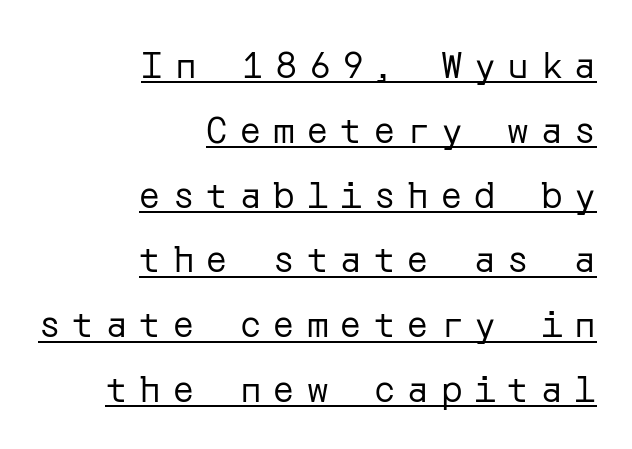
The image shows 36 px regular-weight sans-serif type, upright; set right-aligned, line spacing 1.8x, unusually wide letter spacing (+0.33 em), underlined; low stroke contrast and a medium x-height.
